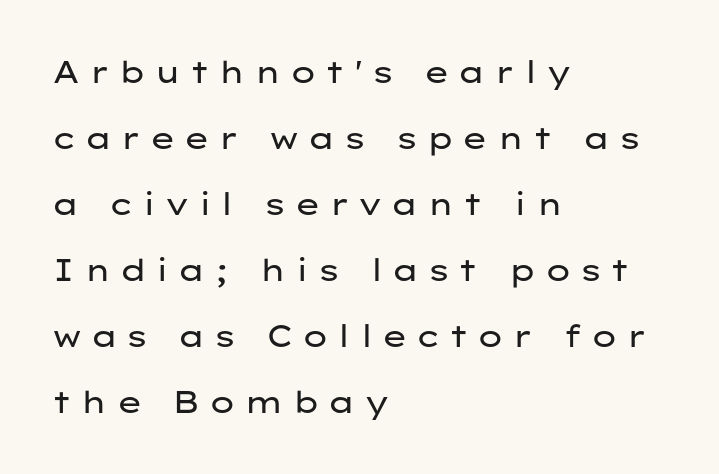
{"serif": "no", "italic": "no", "bold": "no", "weight": "regular", "width": "wide", "stroke_contrast": "low", "x_height": "medium", "monospaced": "no", "underline": "no", "align": "left", "line_spacing": "loose", "line_spacing_ratio": 2.13, "letter_spacing": "wide", "letter_spacing_em": 0.27, "glyph_px": 31}
